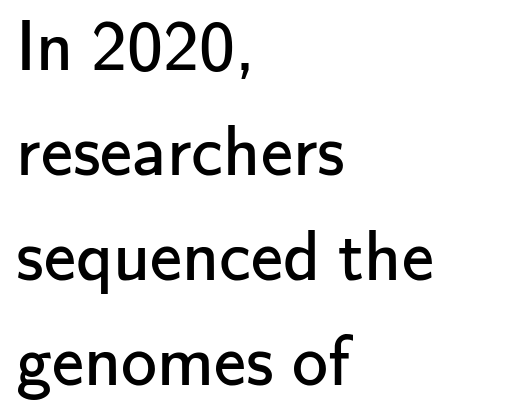
The image shows 72 px regular-weight sans-serif type, upright; set left-aligned, normal line spacing (1.46x), normal letter spacing, not underlined; low stroke contrast and a small x-height.
